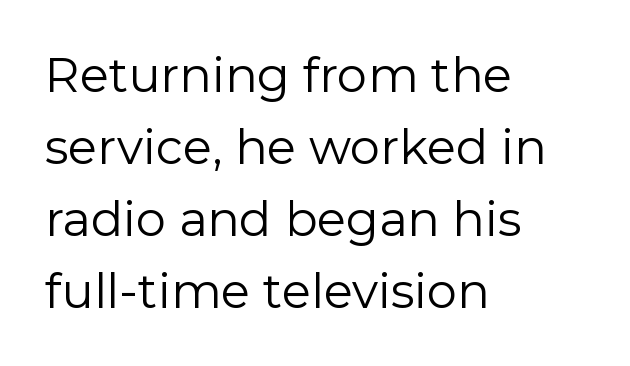
The image shows 48 px regular-weight sans-serif type, upright; set left-aligned, normal line spacing (1.5x), normal letter spacing, not underlined; low stroke contrast and a medium x-height.
